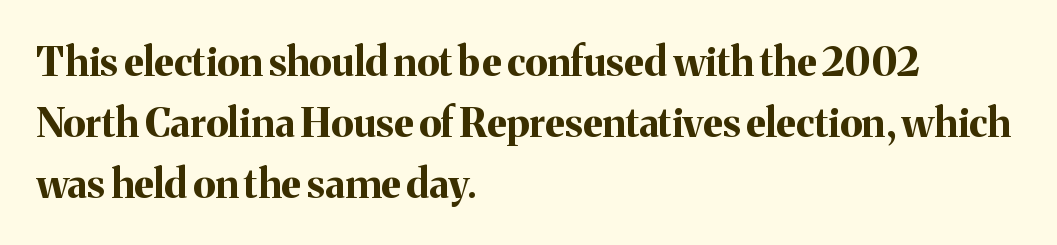
Q: Is the text bold? A: Yes.
Q: Is the text italic (slanted)? A: No, it is upright.
Q: Is the typeface a serif or a sans-serif typeface? A: Serif.
Q: Is the text underlined? A: No.
Q: How is the paragraph aligned? A: Left-aligned.
Q: Is the spacing between letters normal or unusually wide? A: Normal.
Q: Is the spacing between lines tight, normal or loose? A: Normal.
Q: Width (condensed, normal, or wide)? A: Normal.
Q: Stroke contrast? A: Medium.
Q: x-height? A: Medium.
Q: Monospaced? A: No.
